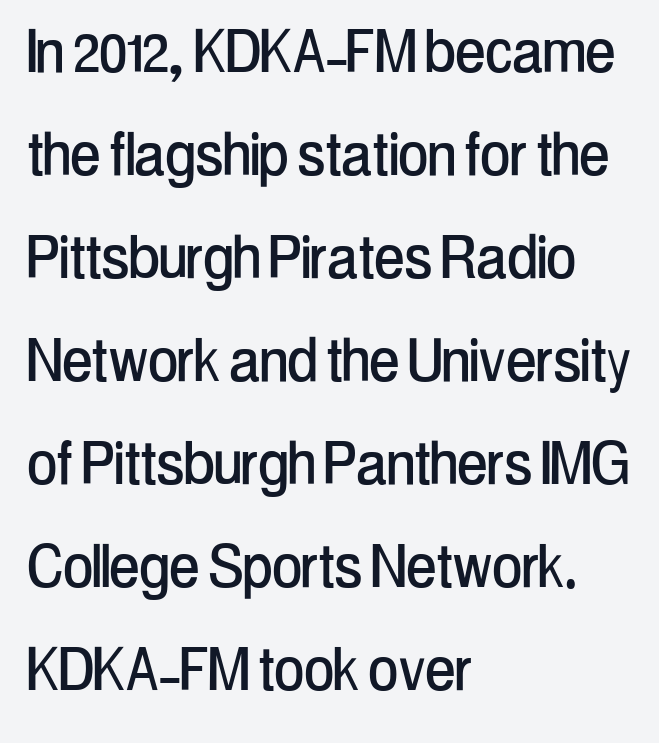
Letter spacing: default. Honestly, the row spacing looks completely unremarkable. No word sits above an underline. The passage is arranged the way most books set body copy — flush left. The face used here is proportionally spaced, like ordinary book or web type.
